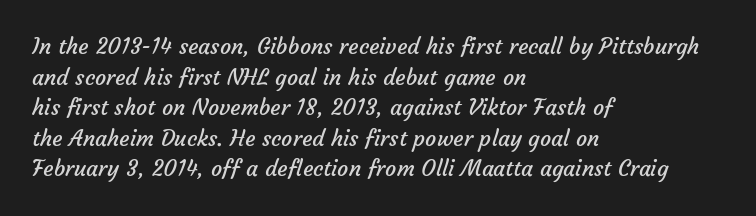
The letters sit at their default tracking, neither squeezed nor spread. Check under the words: just untouched page. The characters are drawn with everyday or finer stroke widths. A typesetter would call this leading conventional body-copy spacing.
